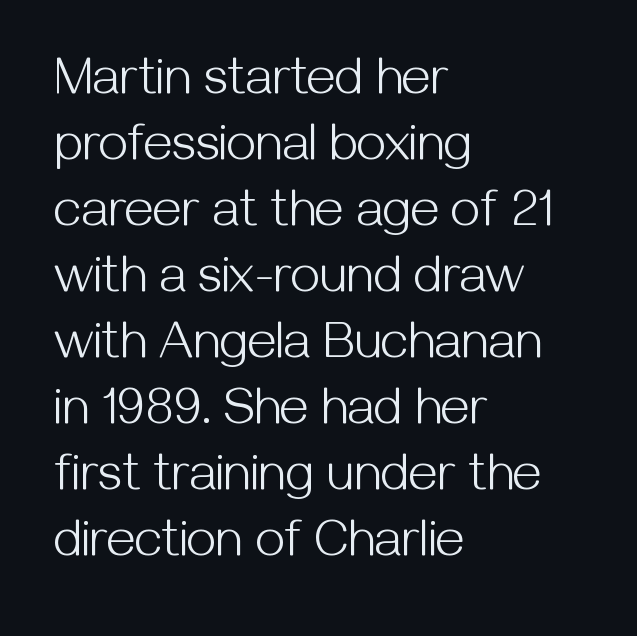
{"serif": "no", "italic": "no", "bold": "no", "weight": "light", "width": "normal", "stroke_contrast": "medium", "x_height": "medium", "monospaced": "no", "underline": "no", "align": "left", "line_spacing": "normal", "line_spacing_ratio": 1.27, "letter_spacing": "normal", "letter_spacing_em": 0.0, "glyph_px": 52}
